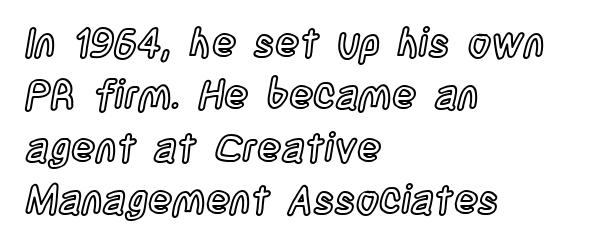
The image shows 40 px condensed type; set left-aligned, normal line spacing (1.31x), normal letter spacing, not underlined; a large x-height.
